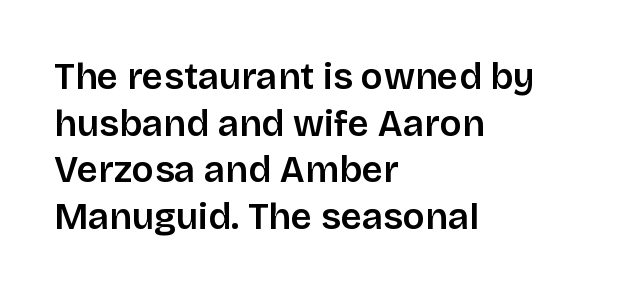
The image shows 37 px sans-serif type, upright; set left-aligned, normal line spacing (1.26x), normal letter spacing, not underlined; low stroke contrast and a large x-height.
